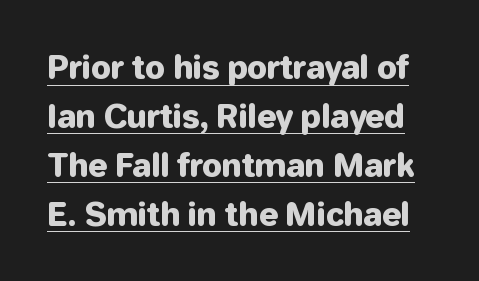
The image shows 32 px sans-serif type, upright; set normal line spacing (1.53x), normal letter spacing, underlined; low stroke contrast and a medium x-height.
